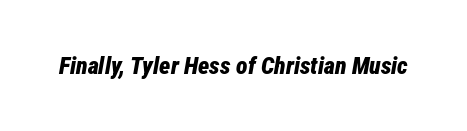
Q: Is the text bold? A: Yes.
Q: Is the text italic (slanted)? A: Yes, it leans right by about 12 degrees.
Q: Is the text underlined? A: No.
Q: Is the spacing between letters normal or unusually wide? A: Normal.
